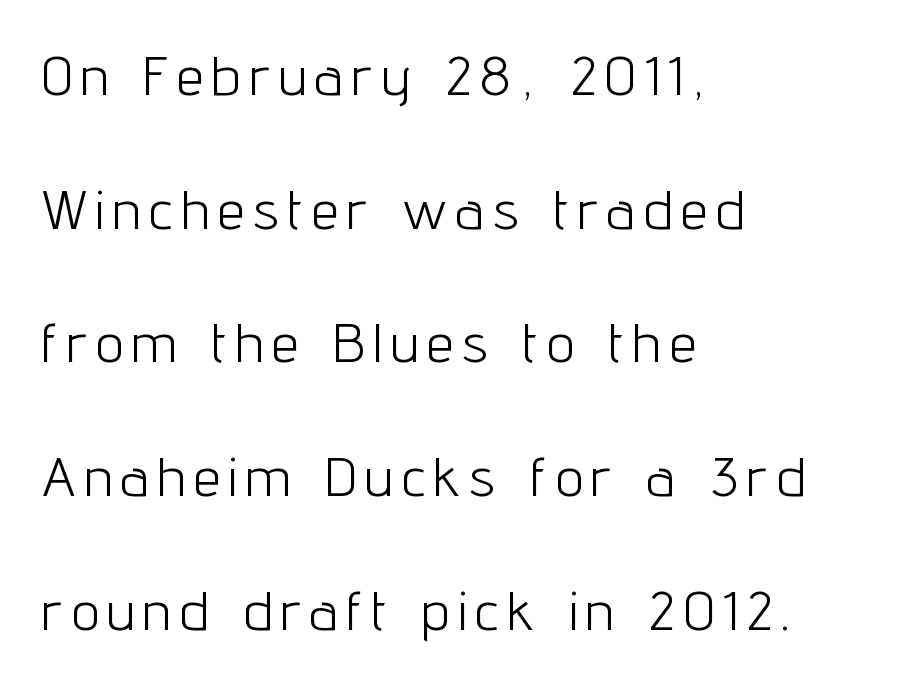
{"serif": "no", "italic": "no", "bold": "no", "weight": "light", "width": "condensed", "stroke_contrast": "low", "x_height": "medium", "monospaced": "no", "underline": "no", "align": "left", "line_spacing": "loose", "line_spacing_ratio": 2.43, "glyph_px": 55}
